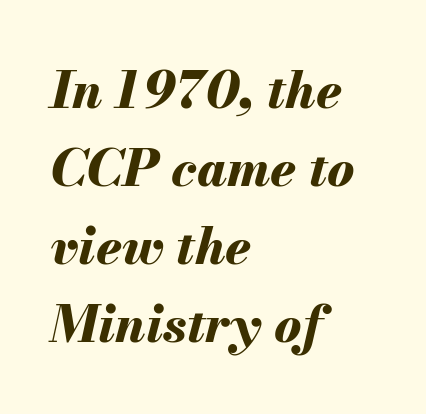
Q: Is the text bold? A: Yes.
Q: Is the text italic (slanted)? A: Yes, it leans right by about 13 degrees.
Q: Is the text underlined? A: No.
Q: How is the paragraph aligned? A: Left-aligned.
Q: Is the spacing between letters normal or unusually wide? A: Normal.
Q: Is the spacing between lines tight, normal or loose? A: Normal.
Q: Width (condensed, normal, or wide)? A: Normal.
Q: Stroke contrast? A: Medium.
Q: x-height? A: Small.
Q: Monospaced? A: No.
